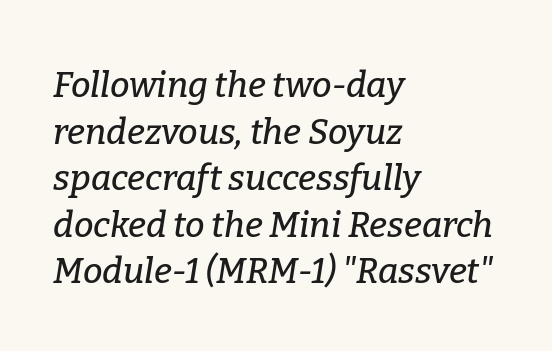
Each new line begins a customary step beneath the previous one. Caption: standard tracking, unaltered. It's the slanting kind of type. Anything drawn beneath the words? Only blank space. A serif font was chosen for this passage.
